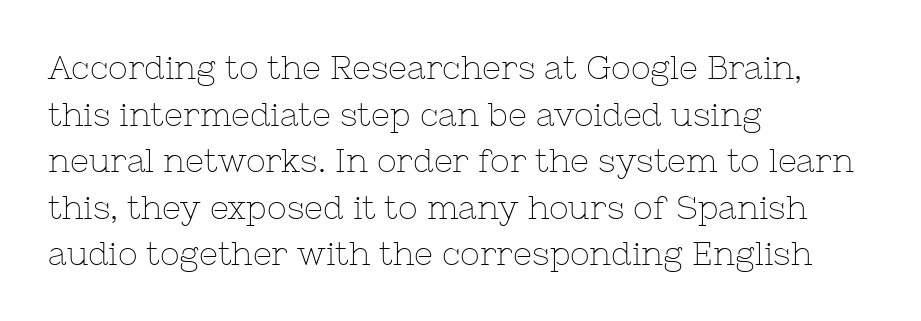
Q: Is the text bold? A: No.
Q: Is the text italic (slanted)? A: No, it is upright.
Q: Is the typeface a serif or a sans-serif typeface? A: Serif.
Q: Is the text underlined? A: No.
Q: How is the paragraph aligned? A: Left-aligned.
Q: Is the spacing between letters normal or unusually wide? A: Normal.
Q: Is the spacing between lines tight, normal or loose? A: Normal.
Q: Width (condensed, normal, or wide)? A: Normal.
Q: Stroke contrast? A: Low.
Q: x-height? A: Medium.
Q: Monospaced? A: No.
